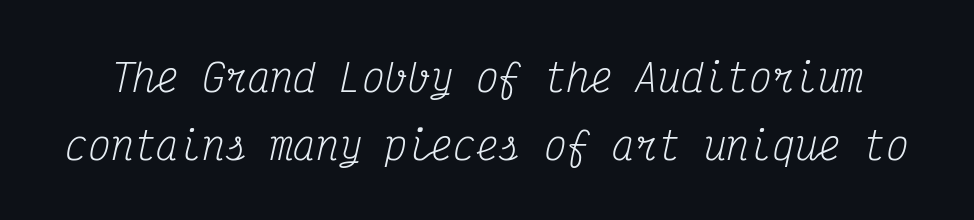
The image shows 38 px regular-weight, condensed serif type, italic (leaning right), monospaced; set line spacing 1.78x, normal letter spacing, not underlined; medium stroke contrast and a medium x-height.
